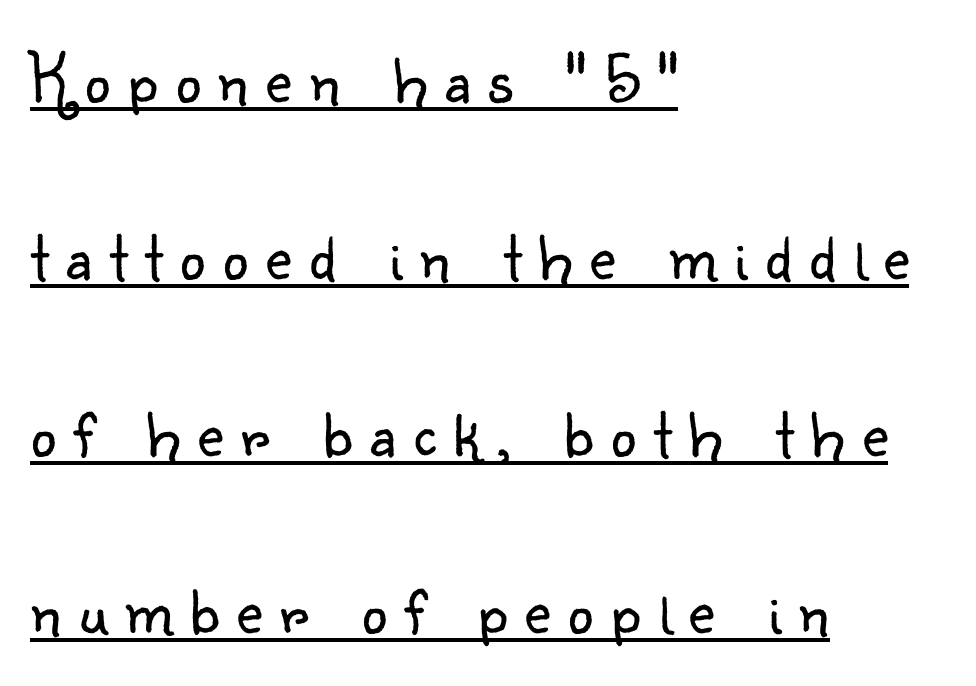
{"serif": "no", "italic": "no", "bold": "no", "weight": "light", "width": "normal", "stroke_contrast": "low", "x_height": "small", "monospaced": "no", "underline": "yes", "align": "left", "line_spacing": "loose", "line_spacing_ratio": 2.46, "letter_spacing": "wide", "letter_spacing_em": 0.24, "glyph_px": 72}
